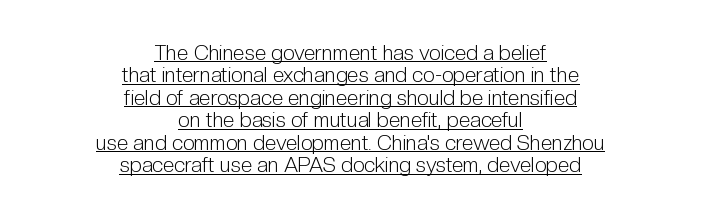
In terms of leading, this rendering errs on the cramped side. Notice how the stems are strictly vertical — no italics here. Weight: not bold — regular or lighter. The rag falls on both sides of this text block equally. Beneath each row of characters lies a ruled line.
